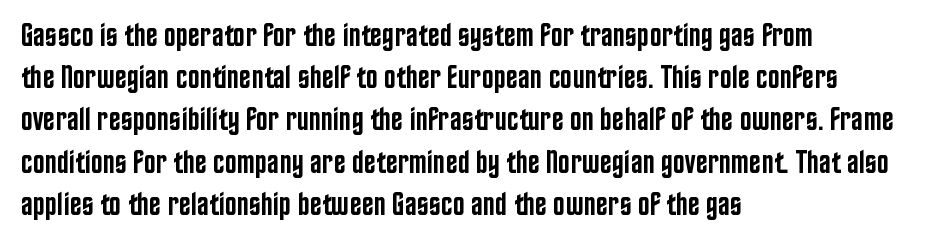
A typesetter would mark this as roman, not italic. Vertically, the passage feels balanced, rows spaced as you'd expect. Layout note: lines flush left. Proportional: the letters do not fall into vertical columns.
